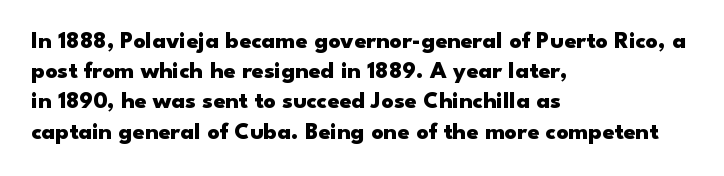
The ragged edge is on the right, which tells us the setting is flush left. The space beneath each line is pristine and unruled. This rendering leaves character spacing at its baseline value. The passage shown stacks its lines at a standard gap. Italic? Not at all — the glyphs are vertical. Emphasis by weight is at full strength: bold.
